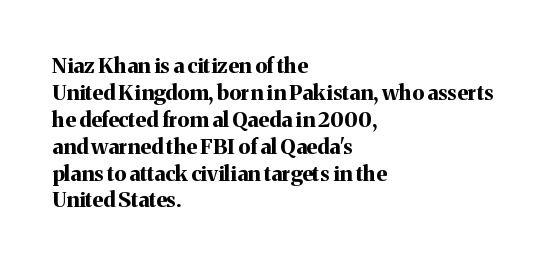
The image shows 21 px bold type, upright; set left-aligned, normal line spacing (1.28x), normal letter spacing, not underlined.
